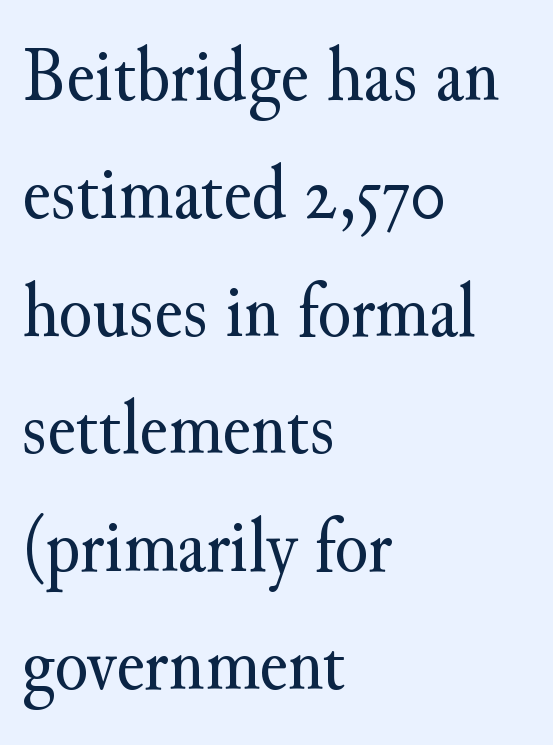
The image shows 77 px regular-weight serif type, upright; set left-aligned, normal line spacing (1.53x), normal letter spacing, not underlined; medium stroke contrast and a small x-height.
